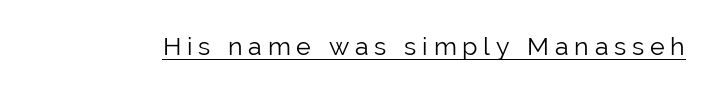
The image shows 25 px text type, upright; set unusually wide letter spacing (+0.23 em), underlined.
